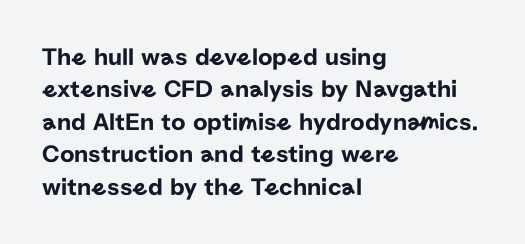
Q: Is the text italic (slanted)? A: No, it is upright.
Q: Is the text underlined? A: No.
Q: How is the paragraph aligned? A: Left-aligned.
Q: Is the spacing between letters normal or unusually wide? A: Normal.
Q: Is the spacing between lines tight, normal or loose? A: Normal.
